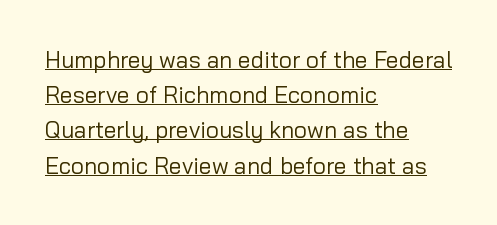
{"italic": "no", "bold": "no", "underline": "yes", "align": "left", "line_spacing": "normal", "line_spacing_ratio": 1.53, "letter_spacing": "normal", "letter_spacing_em": 0.0, "glyph_px": 23}
